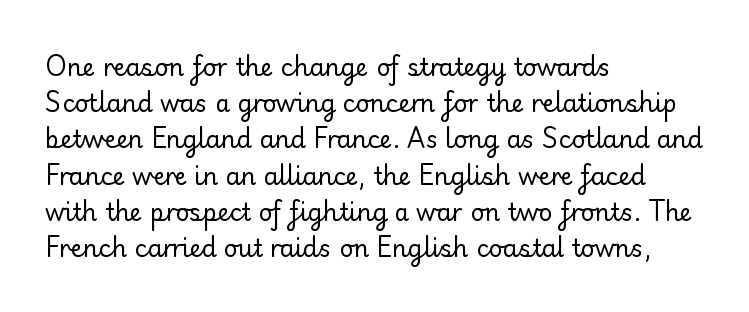
Q: Is the text bold? A: No.
Q: Is the text italic (slanted)? A: No, it is upright.
Q: Is the text underlined? A: No.
Q: How is the paragraph aligned? A: Left-aligned.
Q: Is the spacing between letters normal or unusually wide? A: Normal.
Q: Is the spacing between lines tight, normal or loose? A: Normal.
